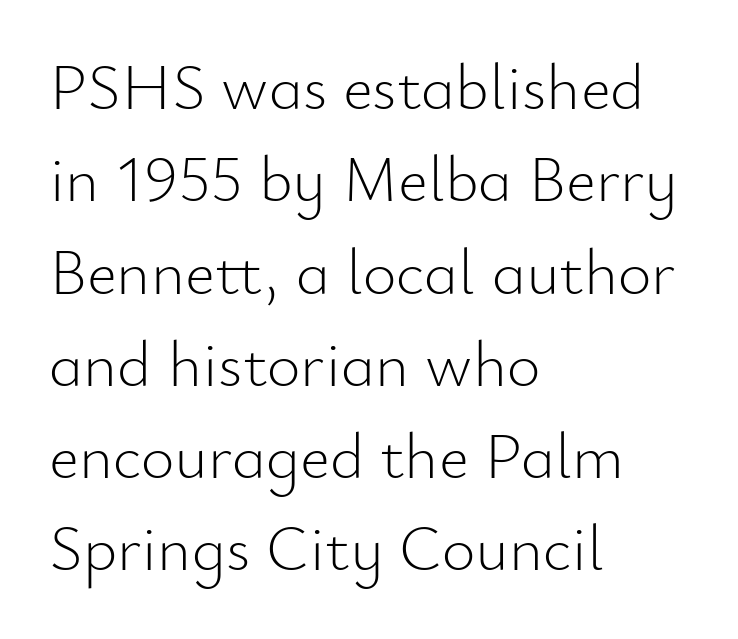
The image shows 65 px light sans-serif type, upright; set left-aligned, normal line spacing (1.42x), normal letter spacing, not underlined; low stroke contrast and a small x-height.
